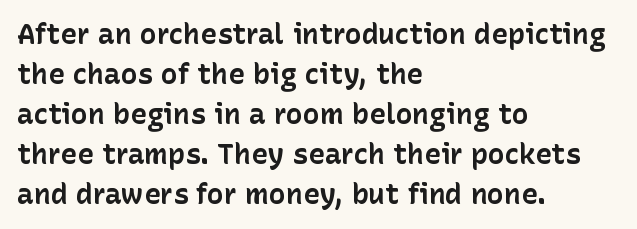
Q: Is the text bold? A: Yes.
Q: Is the text italic (slanted)? A: No, it is upright.
Q: Is the typeface a serif or a sans-serif typeface? A: Sans-serif.
Q: Is the text underlined? A: No.
Q: How is the paragraph aligned? A: Left-aligned.
Q: Is the spacing between letters normal or unusually wide? A: Normal.
Q: Is the spacing between lines tight, normal or loose? A: Normal.
Q: Width (condensed, normal, or wide)? A: Normal.
Q: Stroke contrast? A: Low.
Q: x-height? A: Medium.
Q: Monospaced? A: No.
